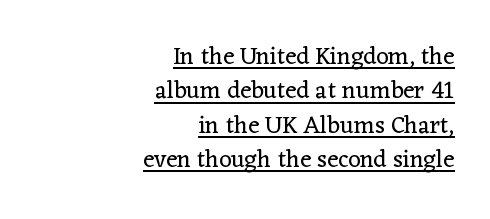
Students, note that the glyphs here touch the page at normal intervals. The rows are spaced the way most documents space them. Does the copy run flush right? Yes — the right margin is perfectly even. Vertical strokes here are truly vertical. A rule runs beneath these lines of type.
